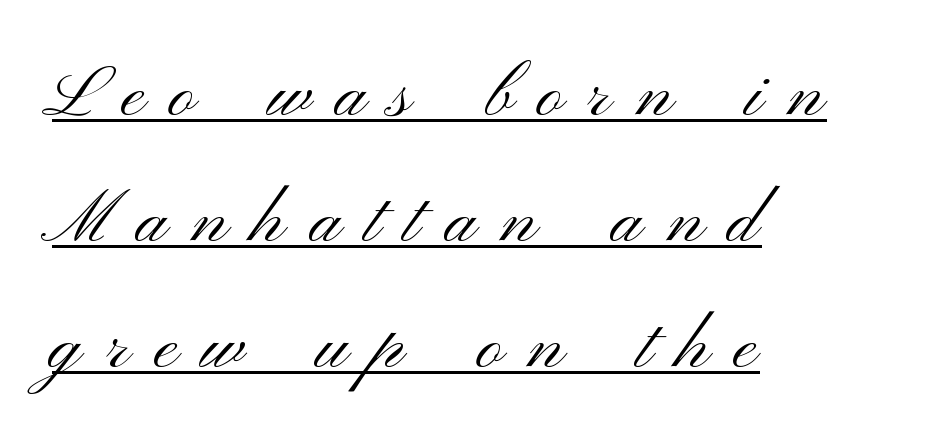
You could not count columns in this text — the font is proportionally spaced. The rag falls on the right side of this text block. Tracking here is generous; glyphs stand well apart from one another. A sans-serif font was chosen for this passage.
